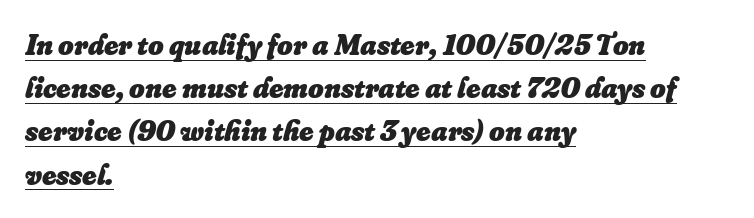
The image shows 30 px heavy type, italic (leaning right); set left-aligned, normal line spacing (1.44x), normal letter spacing, underlined; low stroke contrast and a small x-height.
